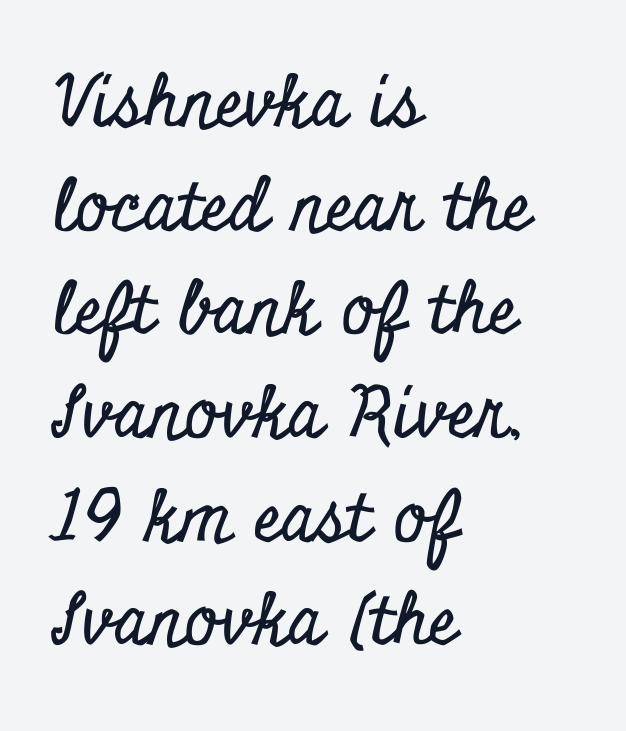
The horizontal fit of the characters is conventional and even. Does the copy run flush right? No — it runs flush left. What kind of face is this? One with serifs. A clean baseline with only descenders dipping below it.
